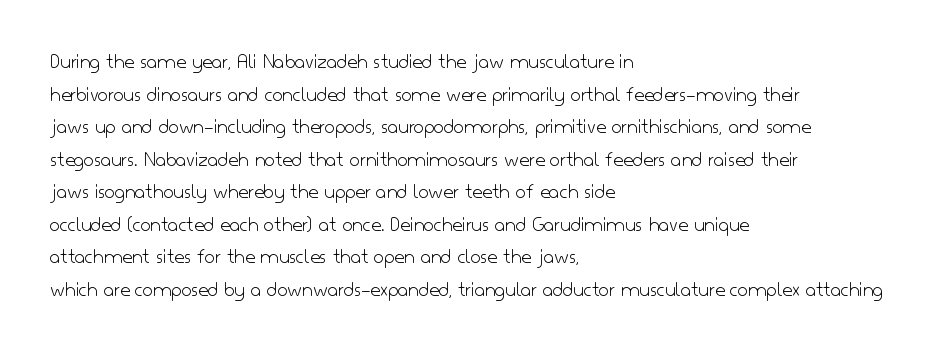
The image shows 22 px text type, upright; set left-aligned, normal line spacing (1.48x), normal letter spacing, not underlined.
